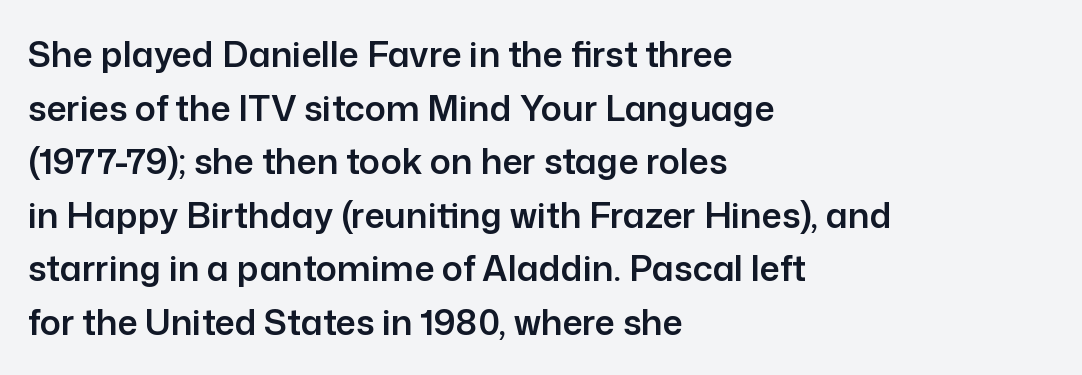
The image shows 35 px sans-serif type, upright; set left-aligned, normal line spacing (1.53x), normal letter spacing, not underlined; low stroke contrast and a medium x-height.
